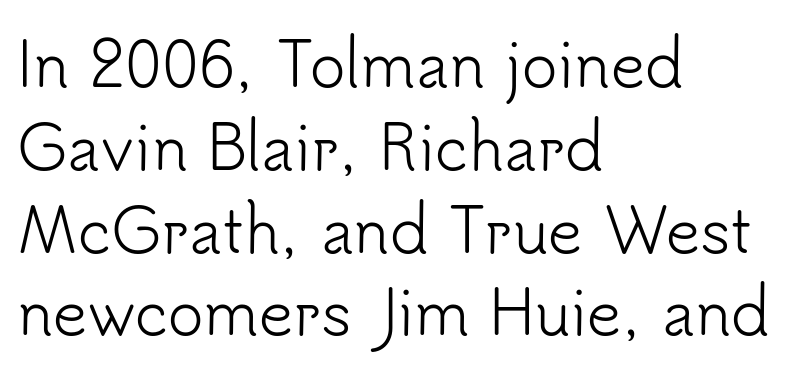
{"serif": "no", "italic": "no", "bold": "no", "weight": "light", "width": "normal", "stroke_contrast": "low", "x_height": "small", "monospaced": "no", "underline": "no", "align": "left", "line_spacing": "normal", "line_spacing_ratio": 1.38, "letter_spacing": "normal", "letter_spacing_em": 0.0, "glyph_px": 60}
